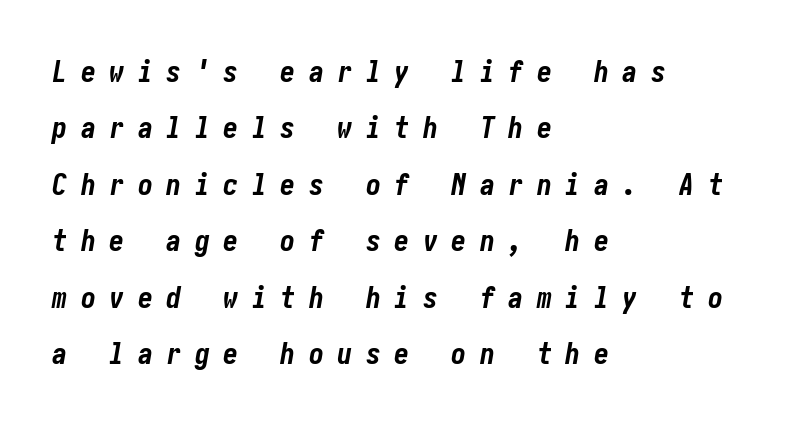
The image shows 30 px bold, condensed type, italic (leaning right); set left-aligned, line spacing 1.88x, unusually wide letter spacing (+0.45 em), not underlined; low stroke contrast and a medium x-height.
